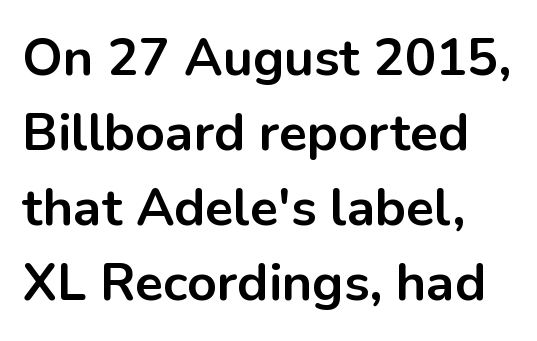
{"serif": "no", "italic": "no", "bold": "yes", "weight": "bold", "width": "normal", "stroke_contrast": "low", "x_height": "medium", "monospaced": "no", "underline": "no", "align": "left", "line_spacing": "normal", "line_spacing_ratio": 1.44, "letter_spacing": "normal", "letter_spacing_em": 0.0, "glyph_px": 52}
